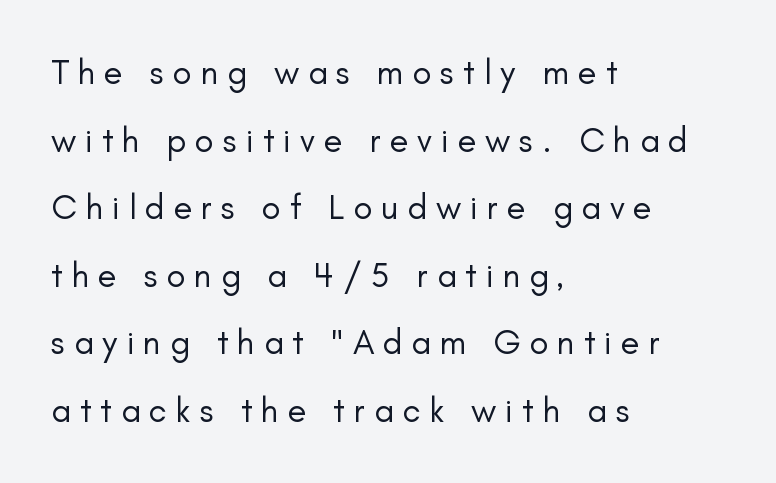
{"serif": "no", "italic": "no", "bold": "no", "weight": "regular", "width": "normal", "stroke_contrast": "low", "x_height": "small", "monospaced": "no", "underline": "no", "align": "left", "line_spacing": "loose", "line_spacing_ratio": 1.93, "letter_spacing": "wide", "letter_spacing_em": 0.25, "glyph_px": 35}
